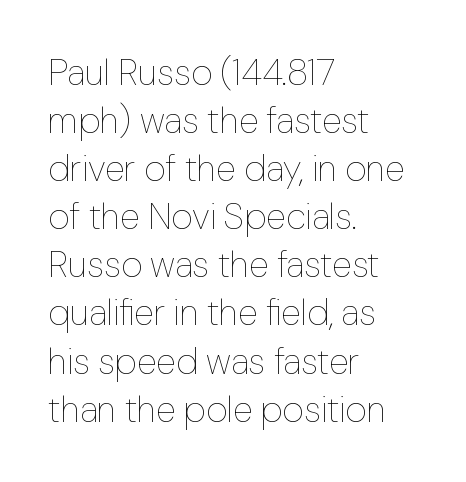
{"italic": "no", "bold": "no", "weight": "thin", "width": "normal", "stroke_contrast": "low", "x_height": "medium", "monospaced": "no", "underline": "no", "align": "left", "line_spacing": "normal", "line_spacing_ratio": 1.3, "letter_spacing": "normal", "letter_spacing_em": 0.0, "glyph_px": 37}
